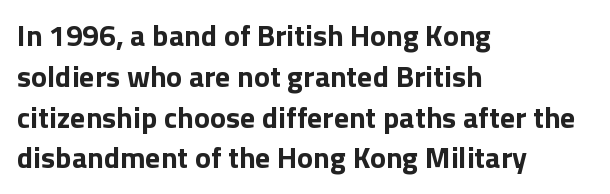
The image shows 30 px bold sans-serif type, upright; set left-aligned, normal line spacing (1.36x), normal letter spacing, not underlined; low stroke contrast and a medium x-height.
